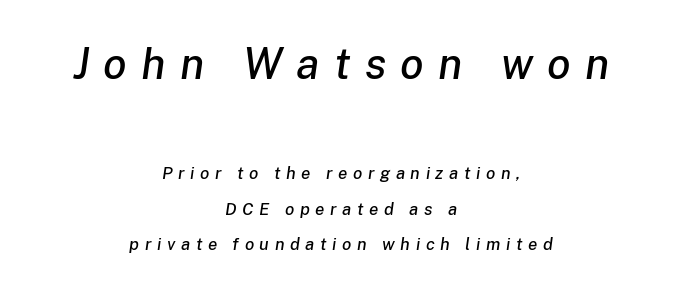
The image shows 43 px text type, italic (leaning right); set centered, loose line spacing (2.09x), unusually wide letter spacing (+0.33 em), not underlined; the first (top) block is 2.53x larger; low stroke contrast and a medium x-height.
